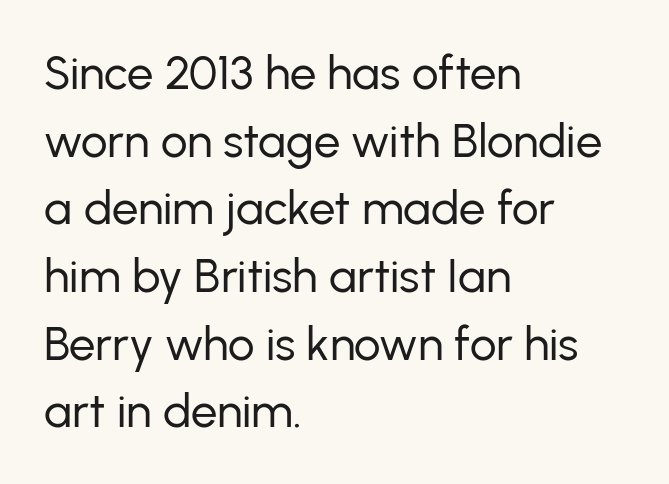
{"serif": "no", "italic": "no", "bold": "no", "weight": "regular", "width": "normal", "stroke_contrast": "low", "x_height": "medium", "monospaced": "no", "underline": "no", "align": "left", "line_spacing": "normal", "line_spacing_ratio": 1.44, "letter_spacing": "normal", "letter_spacing_em": 0.0, "glyph_px": 47}
